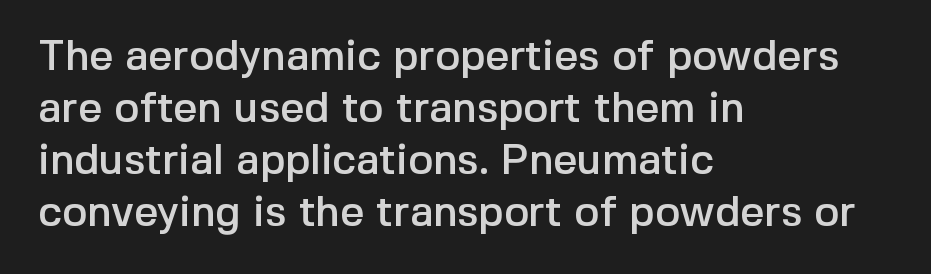
The image shows 42 px sans-serif type, upright; set left-aligned, line spacing 1.24x, normal letter spacing, not underlined; a medium x-height.
